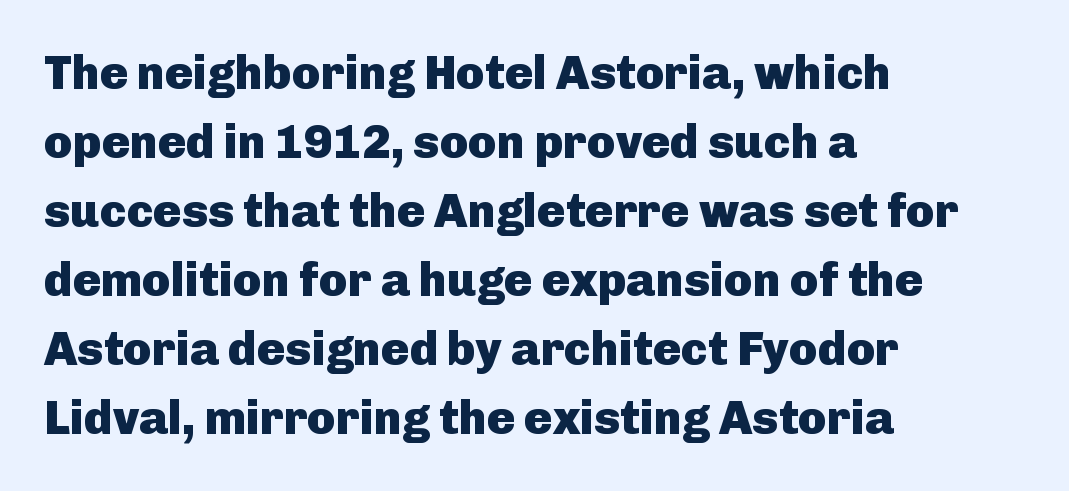
The image shows 47 px heavy sans-serif type, upright; set left-aligned, normal line spacing (1.47x), normal letter spacing, not underlined; low stroke contrast and a medium x-height.
